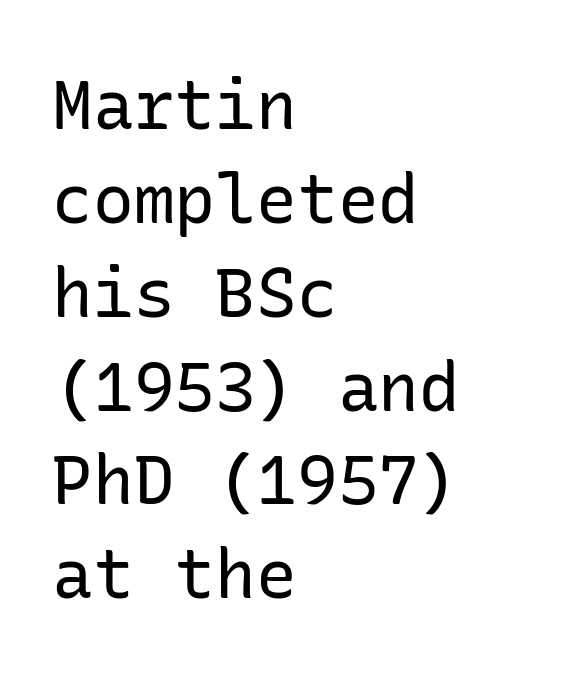
Q: Is the text bold? A: No.
Q: Is the text italic (slanted)? A: No, it is upright.
Q: Is the typeface a serif or a sans-serif typeface? A: Sans-serif.
Q: Is the text underlined? A: No.
Q: How is the paragraph aligned? A: Left-aligned.
Q: Is the spacing between letters normal or unusually wide? A: Normal.
Q: Is the spacing between lines tight, normal or loose? A: Normal.
Q: Width (condensed, normal, or wide)? A: Normal.
Q: Stroke contrast? A: Low.
Q: x-height? A: Medium.
